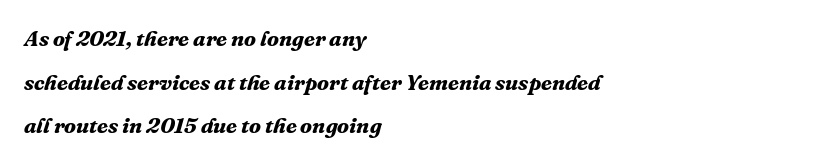
{"italic": "yes", "lean": "right", "slant_degrees": 16, "bold": "yes", "underline": "no", "align": "left", "line_spacing": "loose", "line_spacing_ratio": 1.98, "letter_spacing": "normal", "letter_spacing_em": 0.0, "glyph_px": 22}
